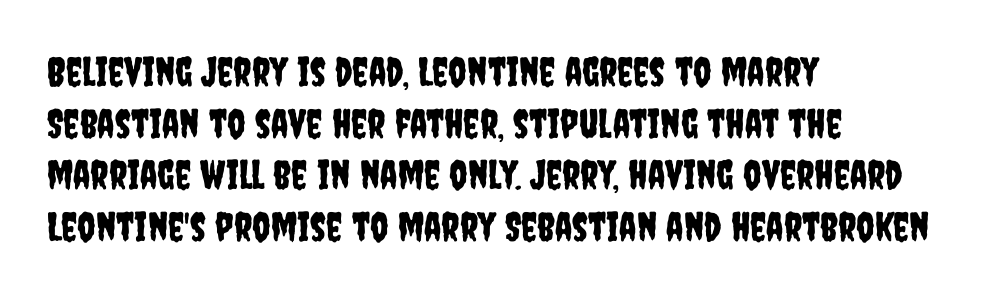
The image shows 40 px condensed sans-serif type, upright; set left-aligned, normal line spacing (1.29x), normal letter spacing, not underlined; low stroke contrast and a large x-height.
